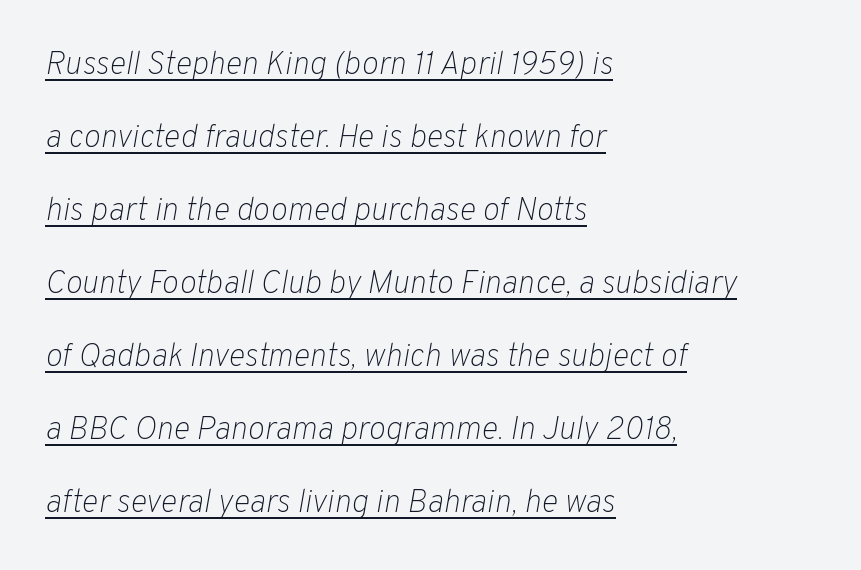
Q: Is the text bold? A: No.
Q: Is the text italic (slanted)? A: Yes, it leans right by about 10 degrees.
Q: Is the text underlined? A: Yes.
Q: How is the paragraph aligned? A: Left-aligned.
Q: Is the spacing between letters normal or unusually wide? A: Normal.
Q: Is the spacing between lines tight, normal or loose? A: Loose.
Q: Width (condensed, normal, or wide)? A: Normal.
Q: Stroke contrast? A: Low.
Q: x-height? A: Medium.
Q: Monospaced? A: No.
